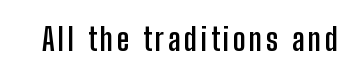
The image shows 31 px semibold, condensed sans-serif type, upright; set not underlined; low stroke contrast and a medium x-height.
